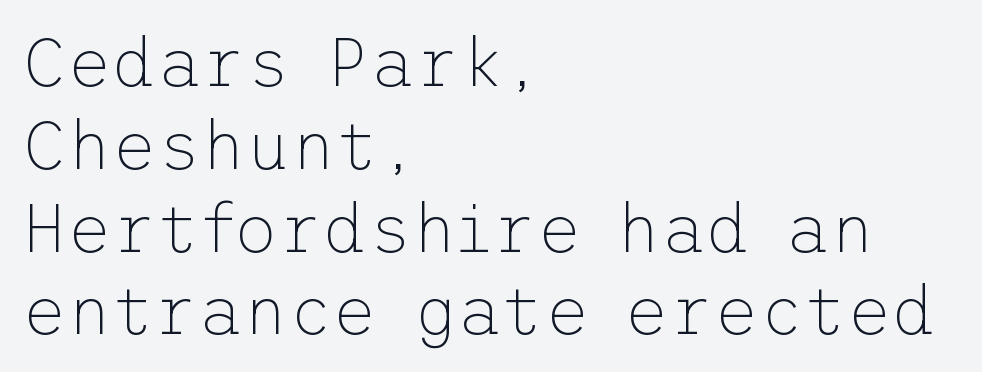
{"serif": "no", "italic": "no", "bold": "no", "weight": "thin", "width": "normal", "stroke_contrast": "low", "x_height": "medium", "underline": "no", "align": "left", "line_spacing_ratio": 1.2, "letter_spacing": "normal", "letter_spacing_em": 0.0, "glyph_px": 69}
